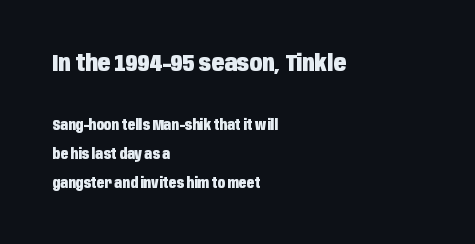
{"italic": "no", "bold": "yes", "underline": "no", "align": "left", "line_spacing": "loose", "line_spacing_ratio": 2.07, "letter_spacing": "normal", "letter_spacing_em": 0.0, "larger_block": "first", "size_ratio": 1.64, "glyph_px": 23}
